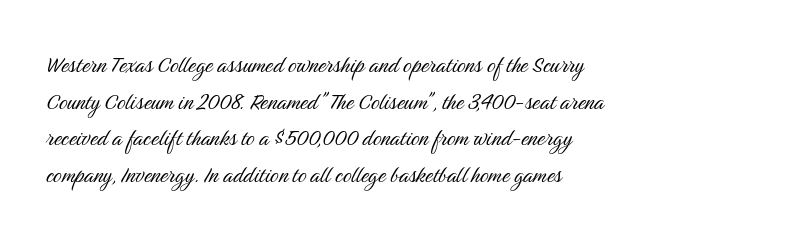
{"bold": "no", "underline": "no", "align": "left", "line_spacing": "normal", "line_spacing_ratio": 1.36, "letter_spacing": "normal", "letter_spacing_em": 0.0, "glyph_px": 27}
